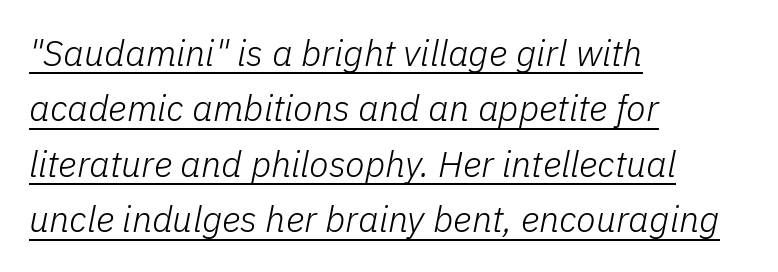
Is there much room between lines? A standard amount, neither cramped nor airy. These characters rest on top of a visible drawn line. An italicized treatment has been applied to the whole sample. The compositor pushed each line to the left boundary. You could not count columns in this text — the font is proportionally spaced.
